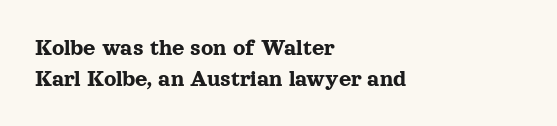
{"italic": "no", "underline": "no", "align": "left", "line_spacing": "normal", "line_spacing_ratio": 1.29, "letter_spacing": "normal", "letter_spacing_em": 0.0, "glyph_px": 24}
